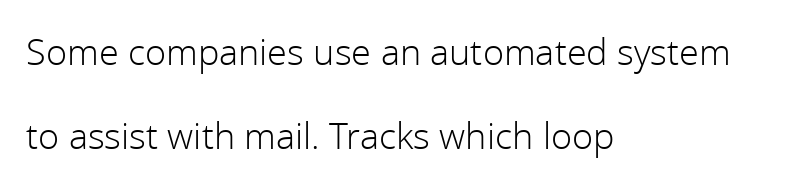
{"serif": "no", "italic": "no", "bold": "no", "weight": "light", "width": "normal", "x_height": "medium", "monospaced": "no", "underline": "no", "align": "left", "line_spacing": "loose", "line_spacing_ratio": 2.33, "letter_spacing": "normal", "letter_spacing_em": 0.0, "glyph_px": 36}
